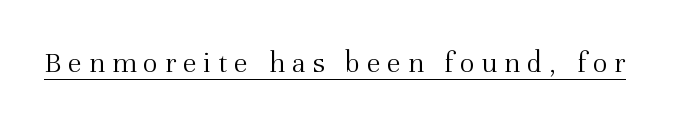
The image shows 31 px light serif type, upright; set unusually wide letter spacing (+0.22 em), underlined; medium stroke contrast and a medium x-height.
